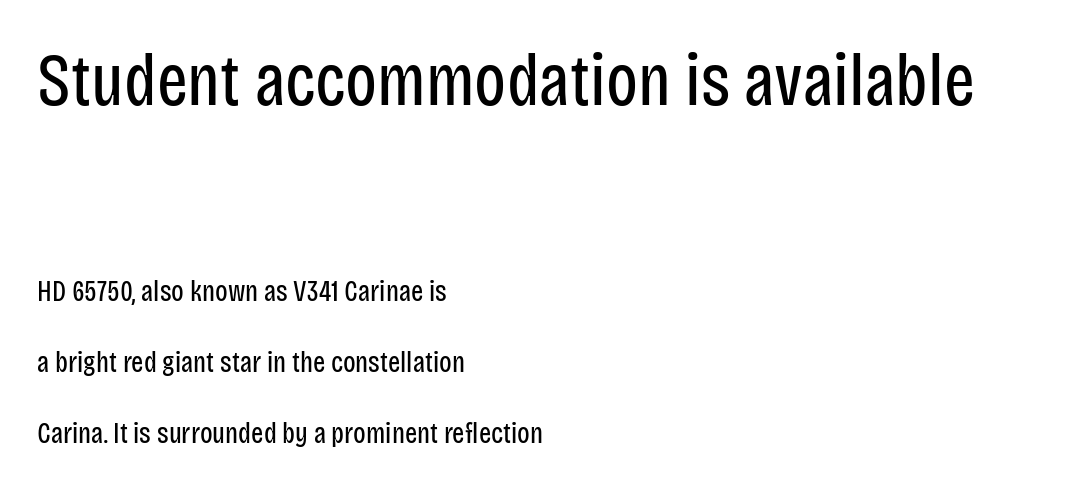
Q: Is the text bold? A: No.
Q: Is the text italic (slanted)? A: No, it is upright.
Q: Is the typeface a serif or a sans-serif typeface? A: Sans-serif.
Q: Is the text underlined? A: No.
Q: How is the paragraph aligned? A: Left-aligned.
Q: Is the spacing between letters normal or unusually wide? A: Normal.
Q: Is the spacing between lines tight, normal or loose? A: Loose.
Q: Which block of text is set in a larger size, the first (top) or the second (bottom)? A: The first (top) one.
Q: Width (condensed, normal, or wide)? A: Condensed.
Q: Stroke contrast? A: Low.
Q: x-height? A: Large.
Q: Monospaced? A: No.
